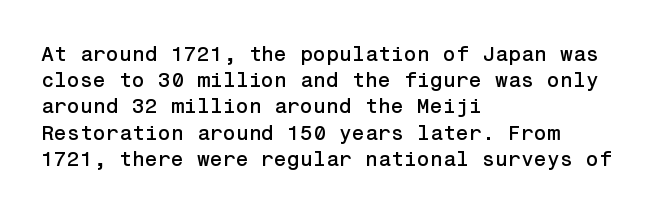
Q: Is the text italic (slanted)? A: No, it is upright.
Q: Is the text underlined? A: No.
Q: How is the paragraph aligned? A: Left-aligned.
Q: Is the spacing between letters normal or unusually wide? A: Normal.
Q: Is the spacing between lines tight, normal or loose? A: Normal.
